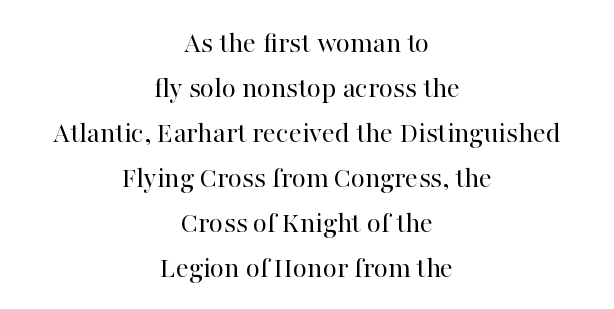
{"serif": "yes", "italic": "no", "bold": "no", "weight": "regular", "width": "normal", "stroke_contrast": "high", "x_height": "medium", "monospaced": "no", "underline": "no", "align": "center", "line_spacing": "normal", "line_spacing_ratio": 1.55, "letter_spacing": "normal", "letter_spacing_em": 0.0, "glyph_px": 29}
